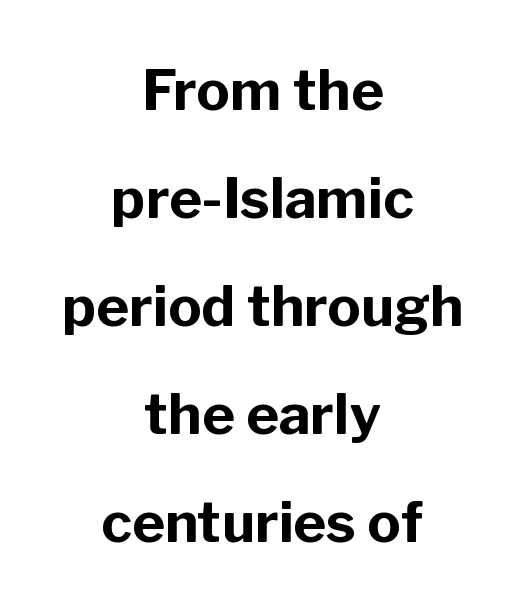
{"serif": "no", "italic": "no", "bold": "yes", "weight": "bold", "width": "normal", "stroke_contrast": "low", "x_height": "medium", "monospaced": "no", "underline": "no", "align": "center", "line_spacing": "loose", "line_spacing_ratio": 1.93, "letter_spacing": "normal", "letter_spacing_em": 0.0, "glyph_px": 56}
